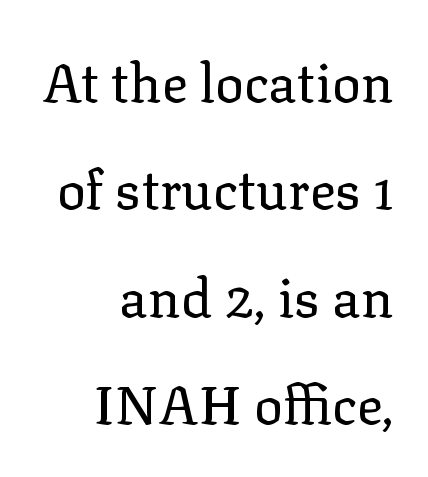
The image shows 54 px regular-weight serif type, upright; set right-aligned, loose line spacing (1.99x), normal letter spacing, not underlined; low stroke contrast and a medium x-height.
